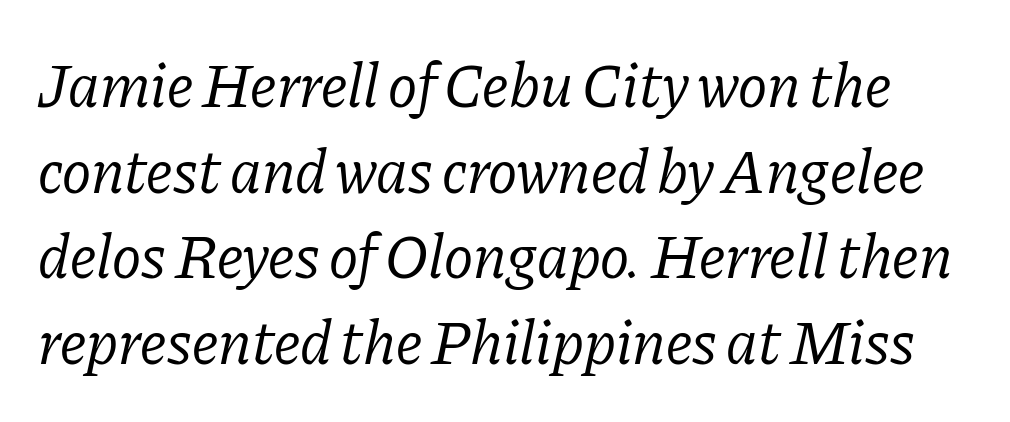
Proportional: the letters do not fall into vertical columns. The face used here is seriffed, in the tradition of book romans. The leading is moderate, giving the passage an even texture. The specimen reads as italic at a glance.
